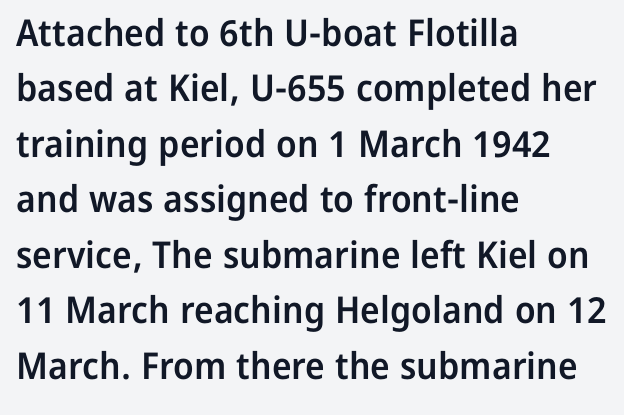
{"serif": "no", "italic": "no", "bold": "semi", "weight": "semibold", "width": "normal", "stroke_contrast": "low", "x_height": "medium", "monospaced": "no", "underline": "no", "align": "left", "line_spacing": "normal", "line_spacing_ratio": 1.5, "letter_spacing": "normal", "letter_spacing_em": 0.0, "glyph_px": 37}
